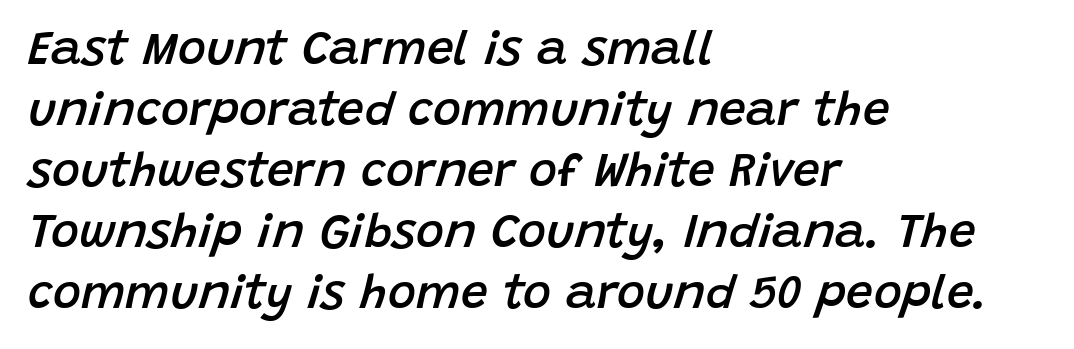
Q: Is the text bold? A: Semi-bold.
Q: Is the text italic (slanted)? A: Yes, it leans right by about 15 degrees.
Q: Is the text underlined? A: No.
Q: How is the paragraph aligned? A: Left-aligned.
Q: Is the spacing between letters normal or unusually wide? A: Normal.
Q: Is the spacing between lines tight, normal or loose? A: Normal.
Q: Width (condensed, normal, or wide)? A: Normal.
Q: Stroke contrast? A: Low.
Q: x-height? A: Large.
Q: Monospaced? A: No.
